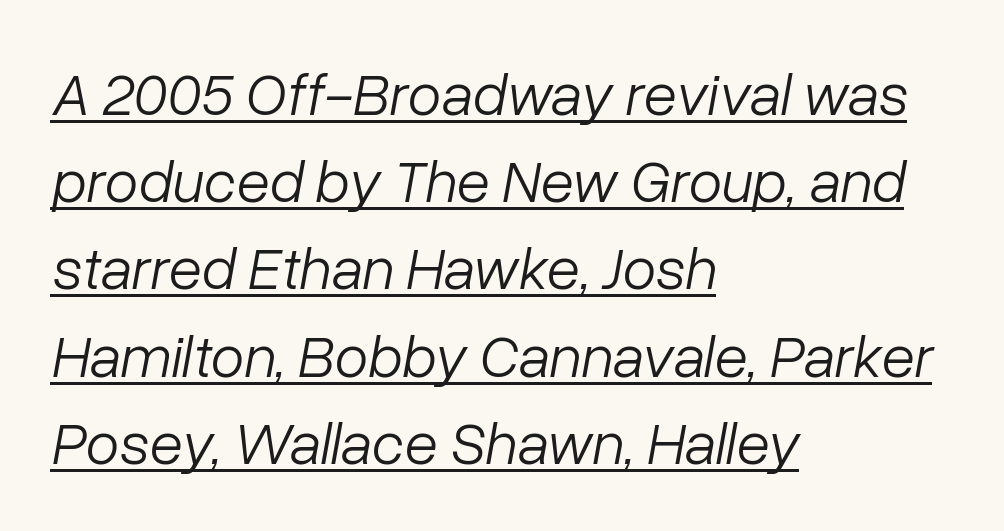
The designer left line spacing at the default. Honestly, the underline is the first thing you notice here. Layout note: lines flush left. Weight: regular or lighter. These lines are rendered in a variable-pitch font.
